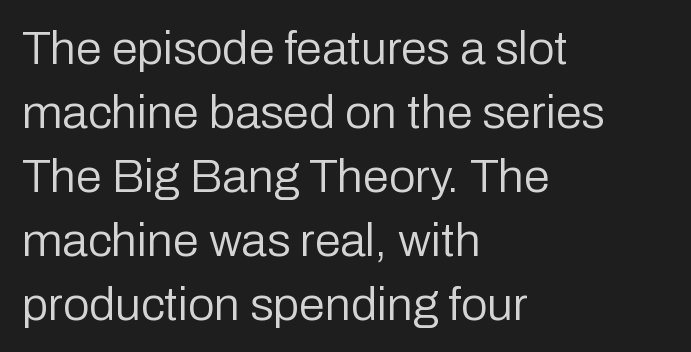
Line beginnings align vertically; line endings do not. Unlike a traditional serif, this face leaves its strokes unadorned. Vertical strokes here are truly vertical. Each letter keeps its own natural width here, so spacing adapts to shape.
